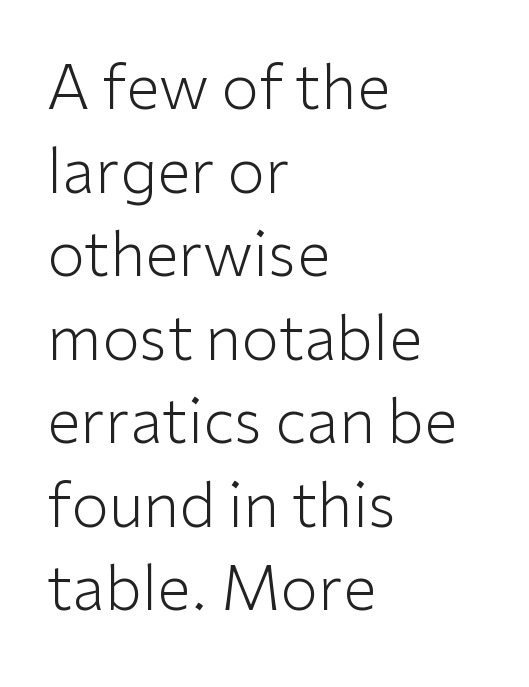
The image shows 61 px light sans-serif type, upright; set left-aligned, normal line spacing (1.37x), normal letter spacing, not underlined; low stroke contrast and a medium x-height.
